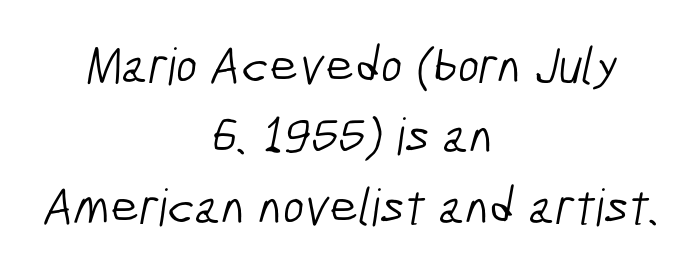
The image shows 51 px light, condensed sans-serif type; set centered, normal line spacing (1.38x), normal letter spacing, not underlined; low stroke contrast and a medium x-height.
